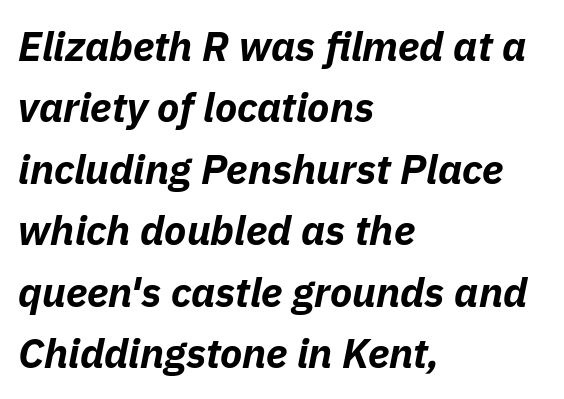
{"italic": "yes", "lean": "right", "slant_degrees": 11, "bold": "yes", "weight": "bold", "width": "normal", "stroke_contrast": "low", "x_height": "medium", "monospaced": "no", "underline": "no", "align": "left", "line_spacing": "normal", "line_spacing_ratio": 1.5, "letter_spacing": "normal", "letter_spacing_em": 0.0, "glyph_px": 41}
